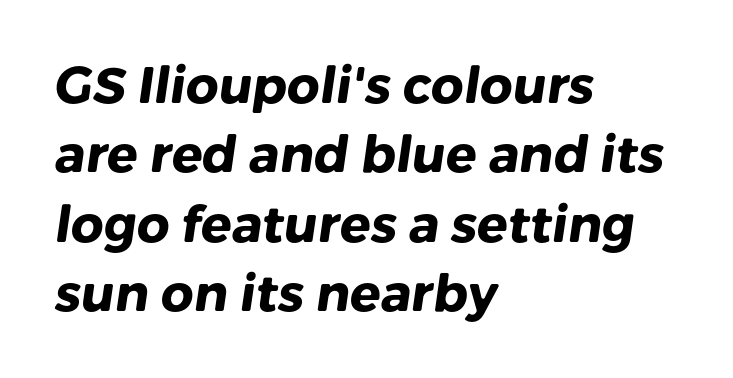
This rendering features lettering with no underline. In CSS terms this would be text-align: left. How are the letters spaced? Ordinarily, with no added tracking. Do the characters align in a grid? No, the font is proportional. Typographically, this falls in the sans-serif category. Heavy-handed strokes throughout: this text is bold.
